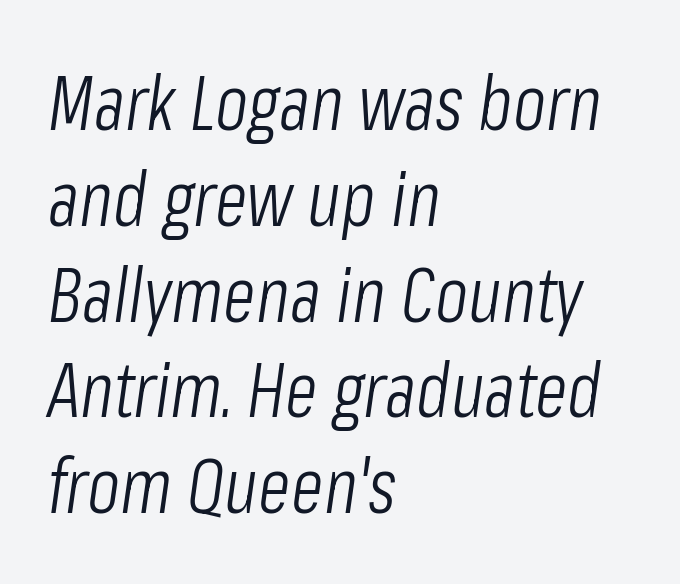
The image shows 76 px light, condensed type, italic (leaning right); set left-aligned, normal line spacing (1.26x), normal letter spacing, not underlined; low stroke contrast and a medium x-height.
